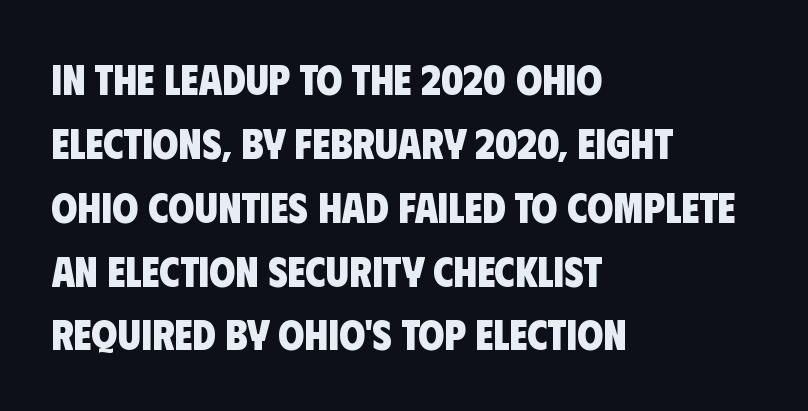
Q: Is the text bold? A: Yes.
Q: Is the typeface a serif or a sans-serif typeface? A: Sans-serif.
Q: Is the text underlined? A: No.
Q: How is the paragraph aligned? A: Left-aligned.
Q: Is the spacing between letters normal or unusually wide? A: Normal.
Q: Is the spacing between lines tight, normal or loose? A: Normal.
Q: Width (condensed, normal, or wide)? A: Condensed.
Q: Stroke contrast? A: Low.
Q: x-height? A: Large.
Q: Monospaced? A: No.
